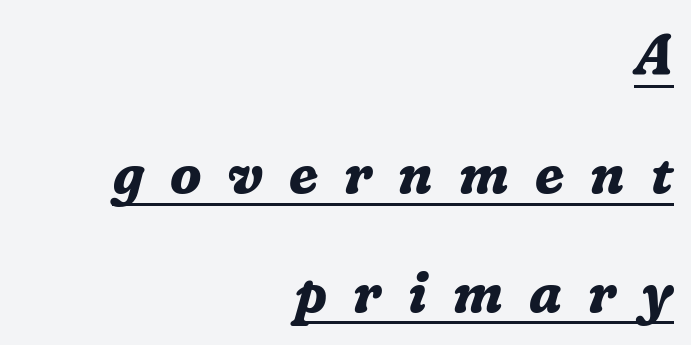
The image shows 58 px bold serif type, italic (leaning right); set right-aligned, loose line spacing (2.04x), unusually wide letter spacing (+0.45 em), underlined; low stroke contrast and a medium x-height.
